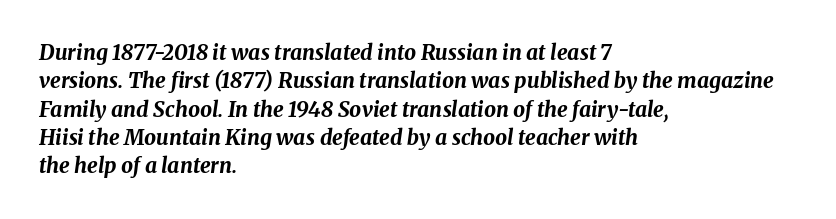
Q: Is the text bold? A: Yes.
Q: Is the text italic (slanted)? A: Yes, it leans right by about 8 degrees.
Q: Is the text underlined? A: No.
Q: How is the paragraph aligned? A: Left-aligned.
Q: Is the spacing between letters normal or unusually wide? A: Normal.
Q: Is the spacing between lines tight, normal or loose? A: Normal.
